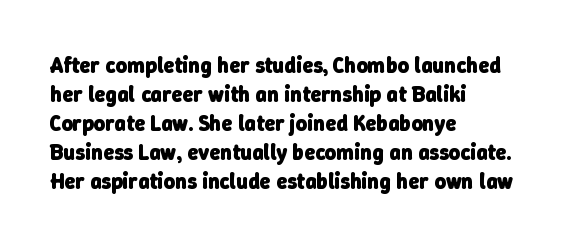
Q: Is the text bold? A: Yes.
Q: Is the text underlined? A: No.
Q: How is the paragraph aligned? A: Left-aligned.
Q: Is the spacing between letters normal or unusually wide? A: Normal.
Q: Is the spacing between lines tight, normal or loose? A: Normal.
